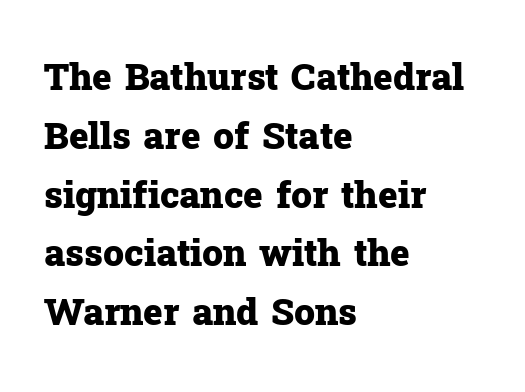
{"serif": "yes", "italic": "no", "bold": "yes", "weight": "heavy", "width": "normal", "stroke_contrast": "low", "x_height": "medium", "monospaced": "no", "underline": "no", "align": "left", "line_spacing": "normal", "line_spacing_ratio": 1.59, "letter_spacing": "normal", "letter_spacing_em": 0.0, "glyph_px": 37}
